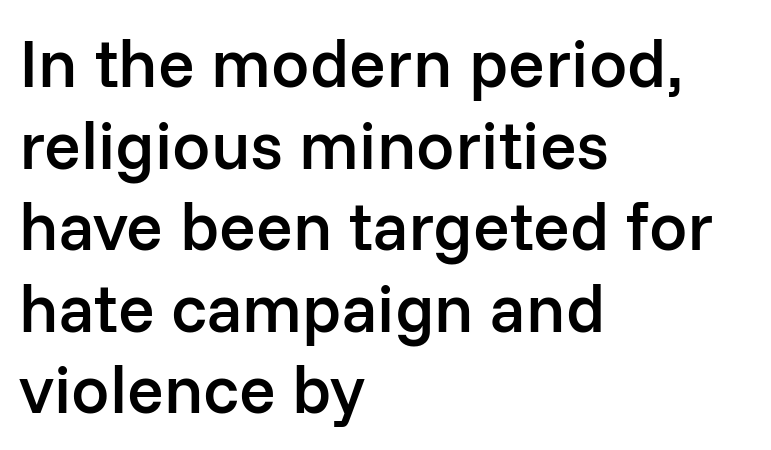
Reading down the block, your eye returns to a fixed left position each line. Underline: absent. I'd call this a sans setting — the letters go barefoot. The type is set solid horizontally, with unmodified tracking. Is there any slant? The stems are plumb. Stems and bowls a touch heavier than normal — semibold.
